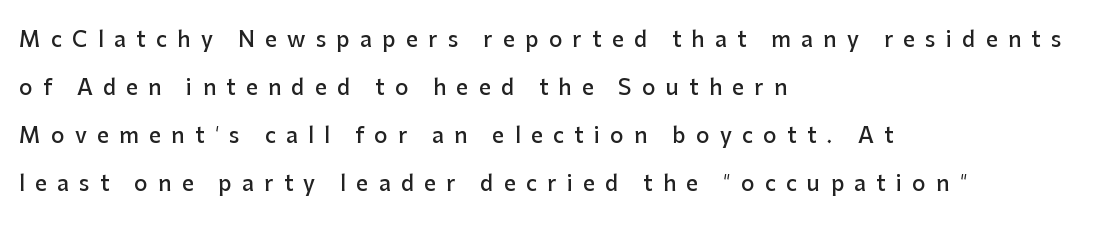
Widely set lines give the paragraph a tall, airy silhouette. Line beginnings align vertically; line endings do not. This rendering features lettering with no underline. You can tell it's not italic because the verticals are truly vertical. Glyph-to-glyph distance is far greater than everyday printed text.
